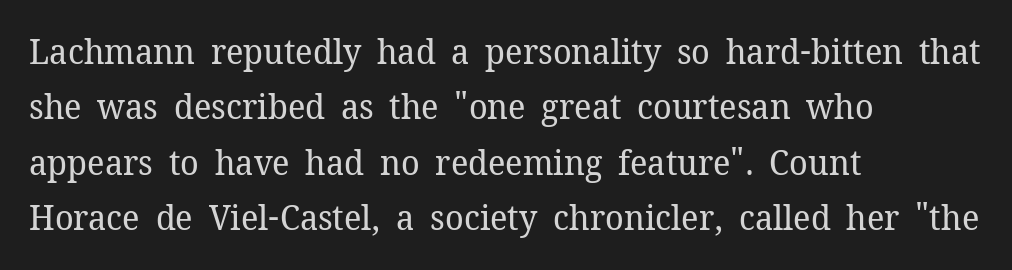
Q: Is the text bold? A: No.
Q: Is the text italic (slanted)? A: No, it is upright.
Q: Is the typeface a serif or a sans-serif typeface? A: Serif.
Q: Is the text underlined? A: No.
Q: How is the paragraph aligned? A: Left-aligned.
Q: Is the spacing between letters normal or unusually wide? A: Normal.
Q: Is the spacing between lines tight, normal or loose? A: Normal.
Q: Width (condensed, normal, or wide)? A: Normal.
Q: Stroke contrast? A: Low.
Q: x-height? A: Medium.
Q: Monospaced? A: No.
